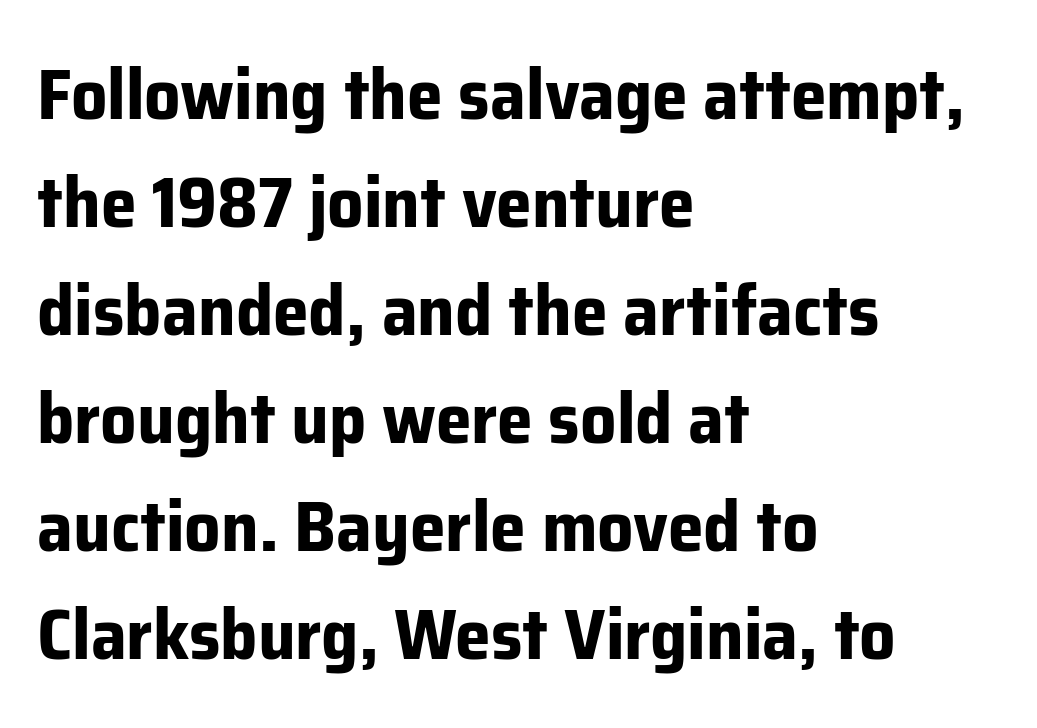
The type is set solid horizontally, with unmodified tracking. In CSS terms this would be text-align: left. When letters stand straight like this, we call the style roman or upright. A dark, heavy texture on the line: the type is bold. Whoever set this chose a conventional vertical rhythm.
